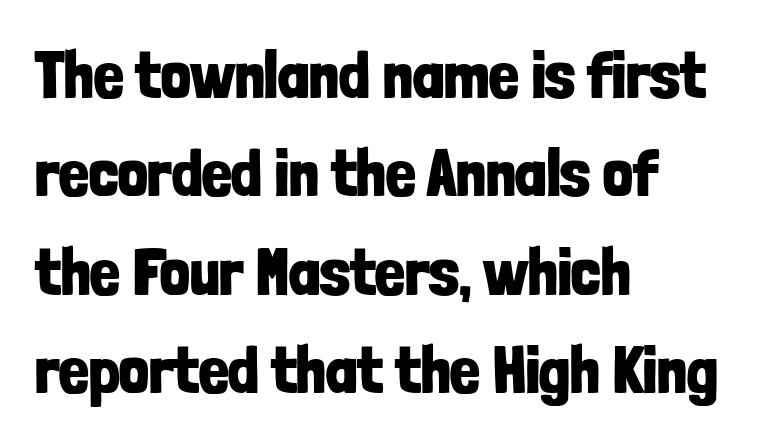
{"serif": "no", "italic": "no", "bold": "yes", "weight": "bold", "width": "condensed", "stroke_contrast": "low", "x_height": "medium", "monospaced": "no", "underline": "no", "align": "left", "line_spacing": "normal", "line_spacing_ratio": 1.49, "letter_spacing": "normal", "letter_spacing_em": 0.0, "glyph_px": 66}
